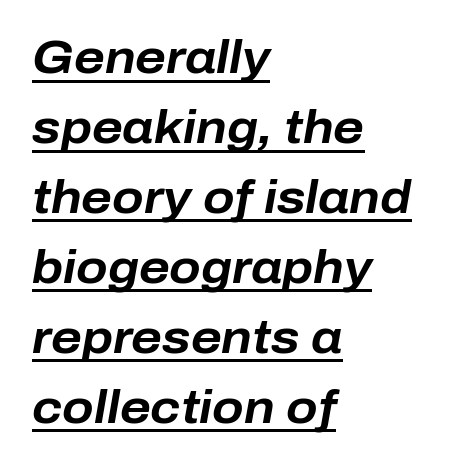
The image shows 46 px bold type, italic (leaning right); set left-aligned, normal line spacing (1.52x), normal letter spacing, underlined; low stroke contrast and a medium x-height.
